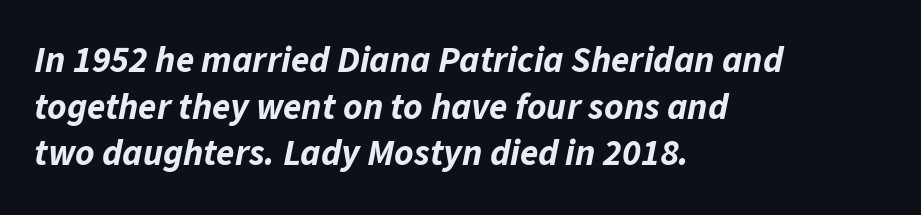
The image shows 37 px bold type, italic (leaning right); set left-aligned, normal line spacing (1.26x), normal letter spacing, not underlined; low stroke contrast and a medium x-height.
